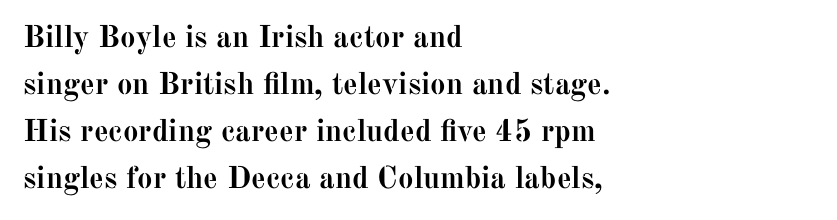
Q: Is the text bold? A: Yes.
Q: Is the text italic (slanted)? A: No, it is upright.
Q: Is the typeface a serif or a sans-serif typeface? A: Serif.
Q: Is the text underlined? A: No.
Q: How is the paragraph aligned? A: Left-aligned.
Q: Is the spacing between letters normal or unusually wide? A: Normal.
Q: Is the spacing between lines tight, normal or loose? A: Normal.
Q: Width (condensed, normal, or wide)? A: Normal.
Q: Stroke contrast? A: Medium.
Q: x-height? A: Medium.
Q: Monospaced? A: No.
